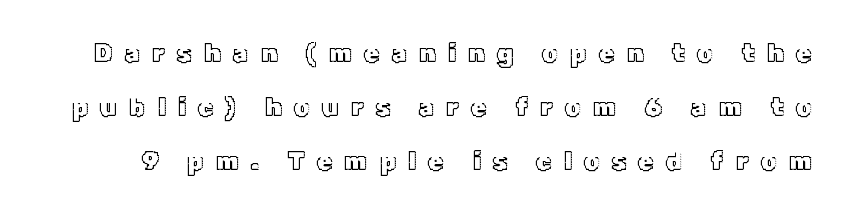
The image shows 25 px text type, upright; set loose line spacing (2.16x), unusually wide letter spacing (+0.48 em), not underlined.
